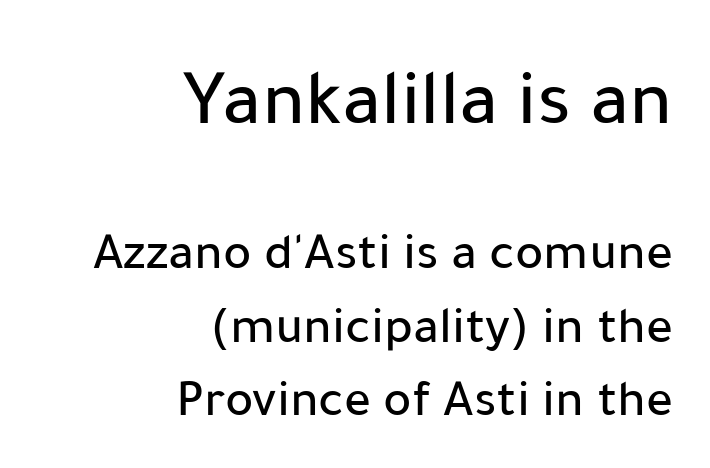
Q: Is the text italic (slanted)? A: No, it is upright.
Q: Is the typeface a serif or a sans-serif typeface? A: Sans-serif.
Q: Is the text underlined? A: No.
Q: How is the paragraph aligned? A: Right-aligned.
Q: Is the spacing between letters normal or unusually wide? A: Normal.
Q: Is the spacing between lines tight, normal or loose? A: Normal.
Q: Which block of text is set in a larger size, the first (top) or the second (bottom)? A: The first (top) one.
Q: Width (condensed, normal, or wide)? A: Normal.
Q: Stroke contrast? A: Low.
Q: x-height? A: Medium.
Q: Monospaced? A: No.
